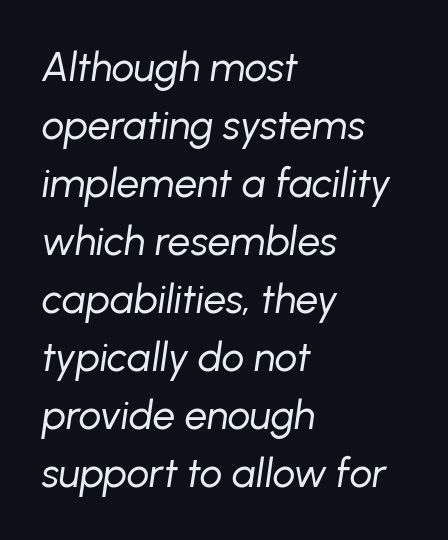
Normally led — the rows are evenly, conventionally spaced. The zone under the glyphs is completely vacant. The line texture is even and compact thanks to regular tracking. Looks like regular typesetting: each glyph gets only the width it needs.
